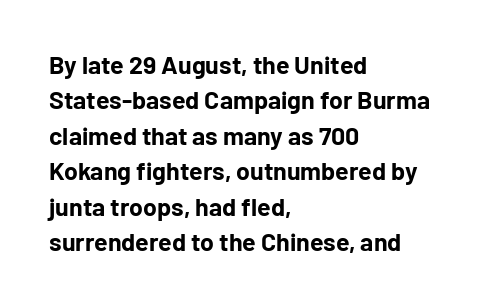
The image shows 25 px bold type, upright; set left-aligned, normal line spacing (1.42x), normal letter spacing, not underlined.
